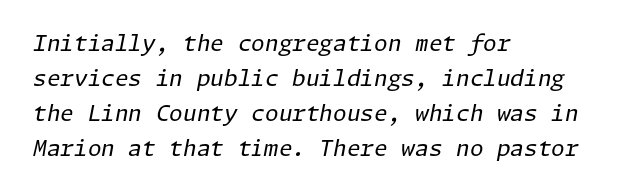
The image shows 22 px text type, italic (leaning right); set left-aligned, normal line spacing (1.59x), normal letter spacing, not underlined.
